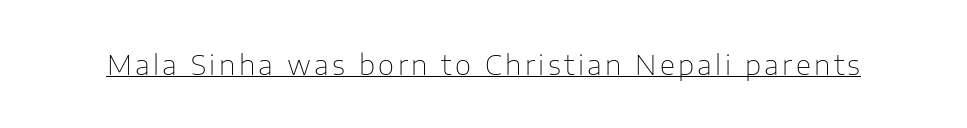
This sample uses an upright cut, with every glyph sitting square on the baseline. The font sits on the lighter half of the weight spectrum, regular included. Varying glyph widths throughout — classic text-font behaviour. These lines are composed in type without serifs.
